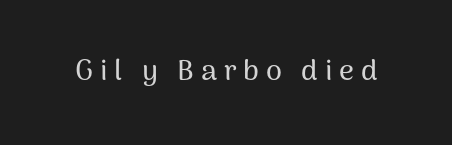
Spacing verdict: proportional, widths tailored to each character. Characters remain perfectly vertical along every line. Grotesque or geometric, the face here clearly has no serifs. Anything drawn beneath the words? Only blank space. Letter spacing: wide.
